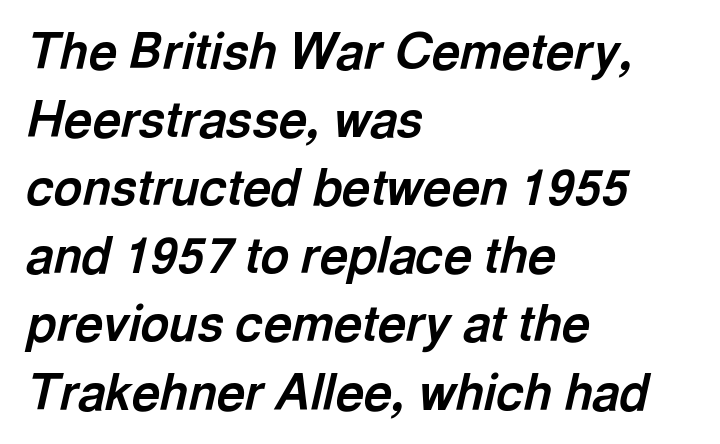
{"italic": "yes", "lean": "right", "slant_degrees": 13, "bold": "yes", "weight": "bold", "width": "normal", "x_height": "medium", "monospaced": "no", "underline": "no", "align": "left", "line_spacing": "normal", "line_spacing_ratio": 1.39, "letter_spacing": "normal", "letter_spacing_em": 0.0, "glyph_px": 49}
